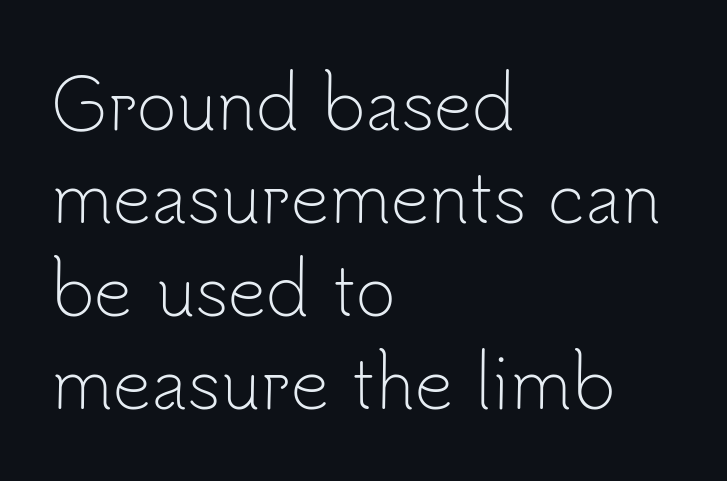
The image shows 68 px light sans-serif type, upright; set left-aligned, normal line spacing (1.37x), normal letter spacing, not underlined; low stroke contrast and a small x-height.
